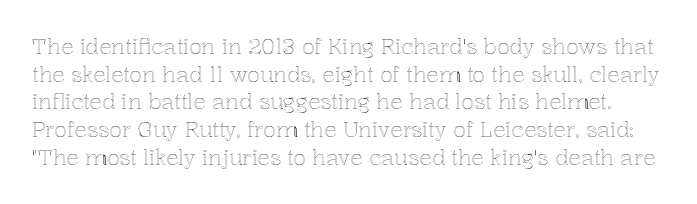
Leading: standard. The face used here is rendered with its standard letterfit. The letters stand upright; this is a roman face. Honestly, there is no underline to notice here at all.
